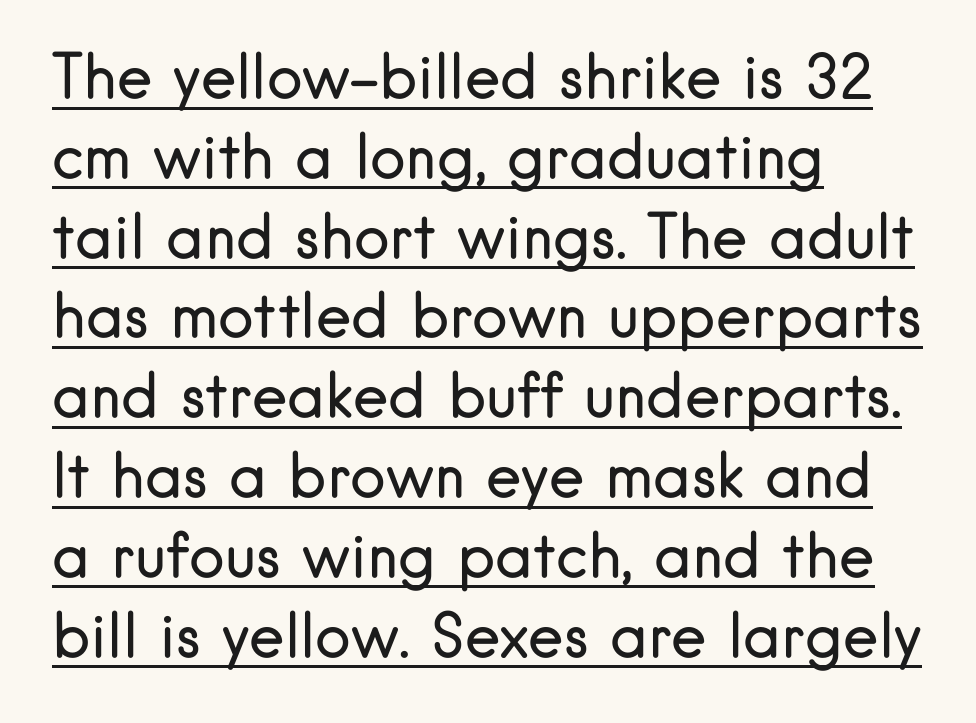
{"serif": "no", "italic": "no", "bold": "no", "weight": "regular", "width": "normal", "stroke_contrast": "low", "x_height": "small", "monospaced": "no", "underline": "yes", "align": "left", "line_spacing": "normal", "line_spacing_ratio": 1.33, "letter_spacing": "normal", "letter_spacing_em": 0.0, "glyph_px": 60}
